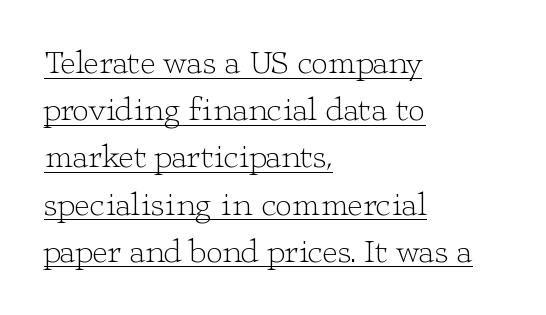
Q: Is the text bold? A: No.
Q: Is the text italic (slanted)? A: No, it is upright.
Q: Is the typeface a serif or a sans-serif typeface? A: Serif.
Q: Is the text underlined? A: Yes.
Q: How is the paragraph aligned? A: Left-aligned.
Q: Is the spacing between letters normal or unusually wide? A: Normal.
Q: Is the spacing between lines tight, normal or loose? A: Normal.
Q: Width (condensed, normal, or wide)? A: Wide.
Q: Stroke contrast? A: Low.
Q: x-height? A: Medium.
Q: Monospaced? A: No.
